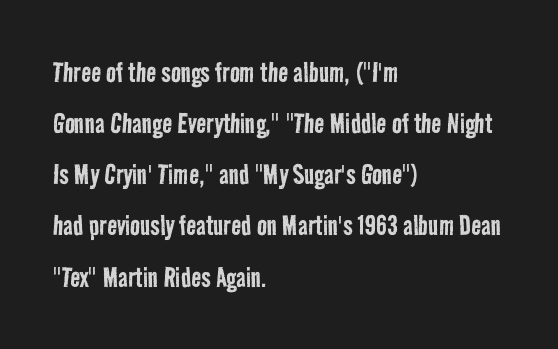
The image shows 33 px regular-weight, condensed sans-serif type; set left-aligned, normal line spacing (1.55x), normal letter spacing, not underlined; low stroke contrast and a medium x-height.
